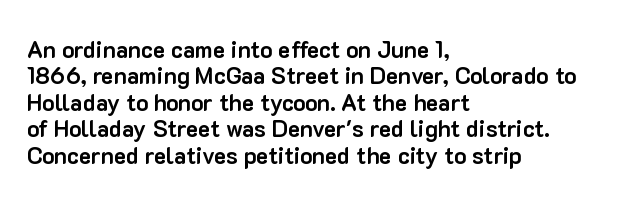
{"italic": "no", "bold": "yes", "underline": "no", "align": "left", "line_spacing": "tight", "line_spacing_ratio": 1.15, "letter_spacing": "normal", "letter_spacing_em": 0.0, "glyph_px": 23}
